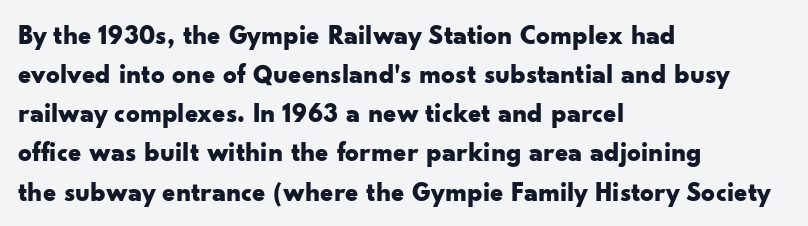
The image shows 27 px bold type, upright; set left-aligned, normal line spacing (1.45x), normal letter spacing, not underlined.
